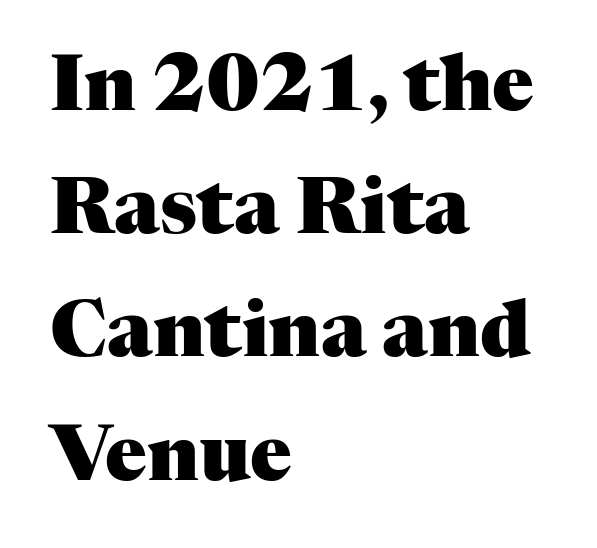
In terms of weight, the rendering is a true, heavy bold. Characters follow at the spacing the type designer built in. Posture: straight, roman, zero tilt. Character widths vary here, with narrow letters taking less room than wide ones. This rendering employs a face with finishing strokes, i.e., a serif.
